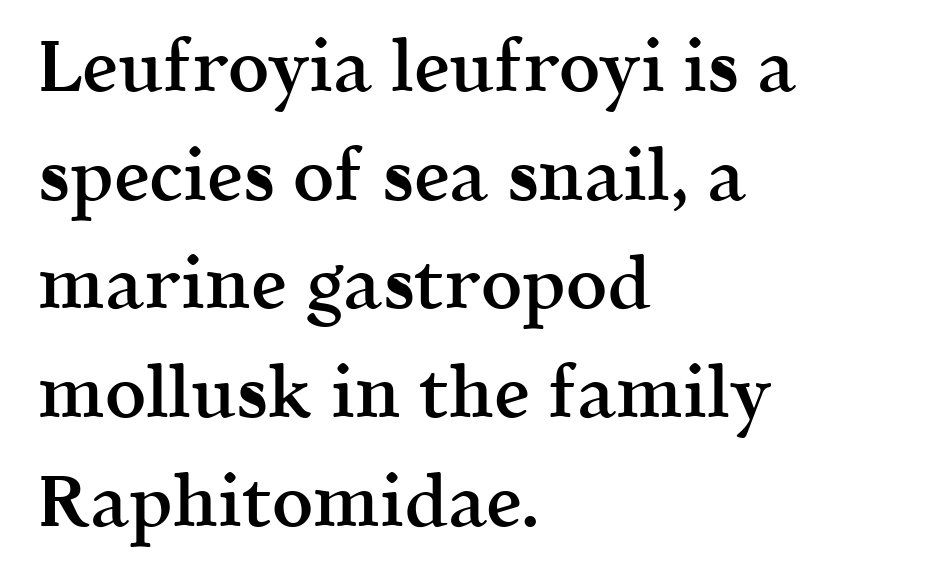
The image shows 72 px semibold serif type, upright; set left-aligned, normal line spacing (1.51x), normal letter spacing, not underlined; a medium x-height.
